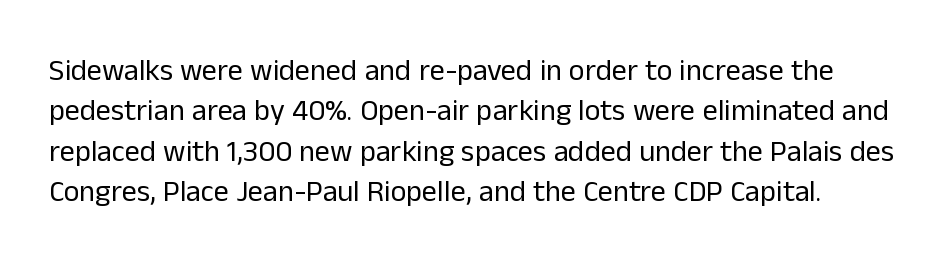
{"serif": "no", "italic": "no", "bold": "no", "weight": "regular", "width": "normal", "stroke_contrast": "low", "x_height": "medium", "monospaced": "no", "underline": "no", "line_spacing": "normal", "line_spacing_ratio": 1.35, "letter_spacing": "normal", "letter_spacing_em": 0.0, "glyph_px": 30}
